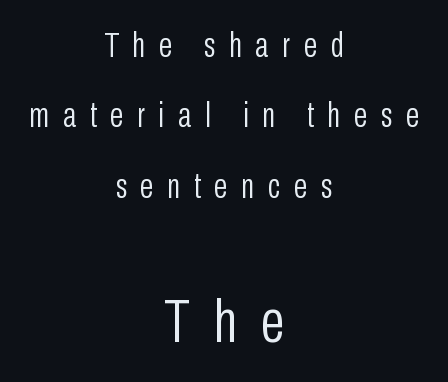
{"serif": "no", "italic": "no", "bold": "no", "weight": "light", "width": "condensed", "stroke_contrast": "low", "x_height": "medium", "monospaced": "no", "underline": "no", "align": "center", "line_spacing": "loose", "line_spacing_ratio": 2.01, "letter_spacing": "wide", "letter_spacing_em": 0.39, "larger_block": "second", "size_ratio": 1.77, "glyph_px": 62}
